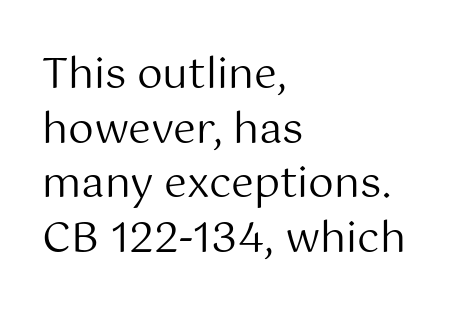
Alignment: flush left. The specimen omits any rule beneath the text block's lines. What's the leading like? Ordinary, nothing unusual. No extra tracking has been applied to these lines. Note the varied advance widths — an 'i' is clearly narrower than an 'm'.
